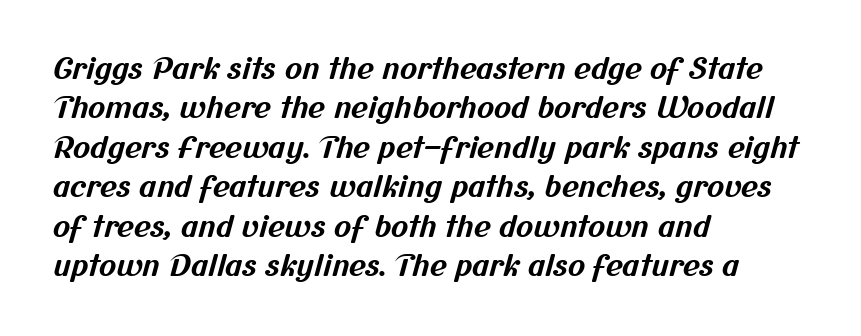
Characters follow at the spacing the type designer built in. Layout note: lines flush left. Is the type bold? Yes — the strokes are clearly thick and heavy. Rows of type keep a routine distance in the vertical direction. Looks like regular typesetting: each glyph gets only the width it needs. These lines are composed in type without serifs.
